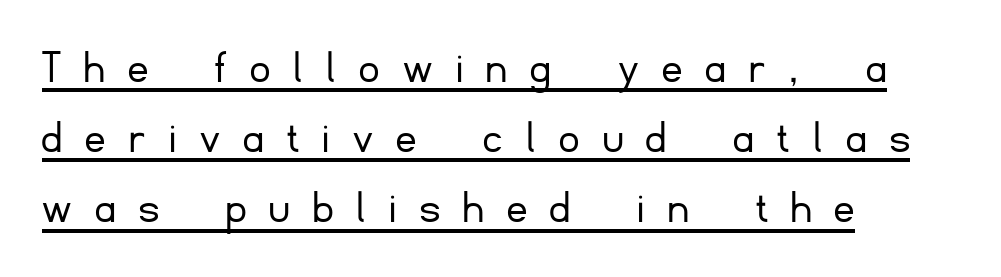
Spacing between characters has been opened up far beyond the box default. Horizontally, the lines are justified to the leading edge only. Every character sits straight up, as roman type does. Students, observe: this is what conventionally led text looks like. Weight class: somewhere from thin through regular.
